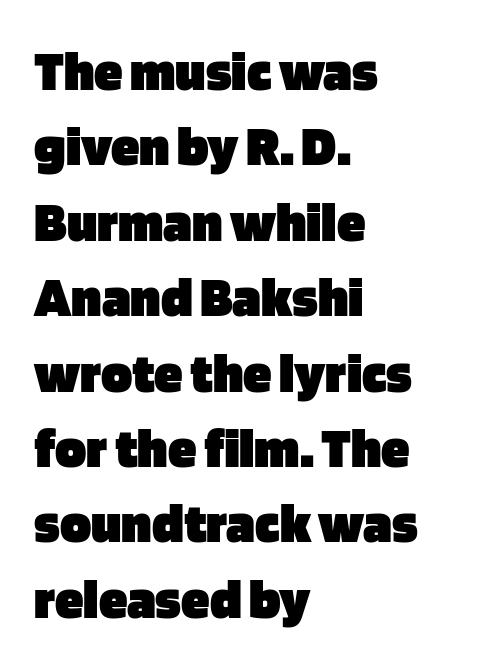
The vertical gap from one line to the next is medium. The compositor pushed each line to the left boundary. Caption: bold face, heavy strokes. The tracking reads as untouched default to a designer's eye. Unmarked baselines from the first word to the last. The type family on display is of the sans-serif kind.
